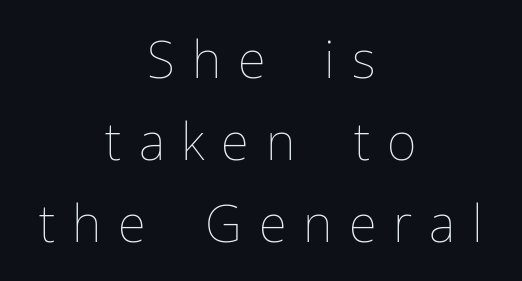
The image shows 51 px thin type, upright; set centered, normal line spacing (1.61x), unusually wide letter spacing (+0.33 em), not underlined; low stroke contrast and a medium x-height.
